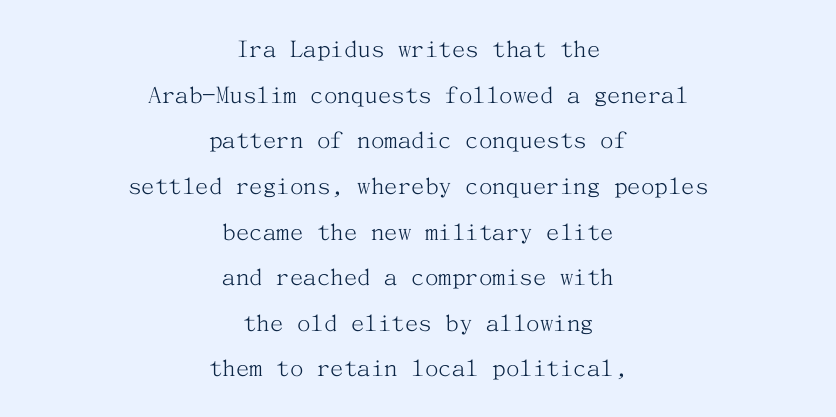
Notice how the passage keeps no hard edge, just a central spine. Leading matches the norm, producing a regular column. Words float on clear page, feet unadorned. The line texture is even and compact thanks to regular tracking.
